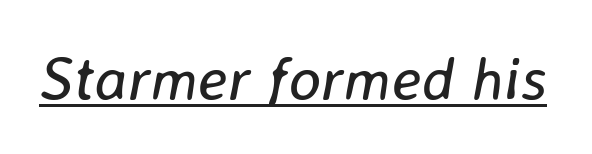
{"italic": "yes", "lean": "right", "slant_degrees": 8, "bold": "no", "weight": "regular", "width": "normal", "stroke_contrast": "low", "x_height": "medium", "monospaced": "no", "underline": "yes", "letter_spacing": "normal", "letter_spacing_em": 0.0, "glyph_px": 61}
